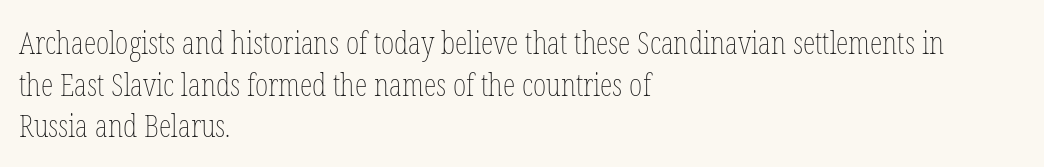
The image shows 32 px thin, condensed type, upright; set left-aligned, normal line spacing (1.3x), normal letter spacing, not underlined; low stroke contrast and a medium x-height.
